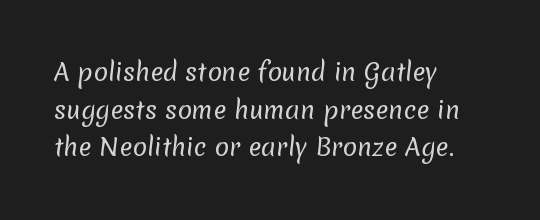
The image shows 24 px text type; set left-aligned, normal line spacing (1.57x), normal letter spacing, not underlined.
